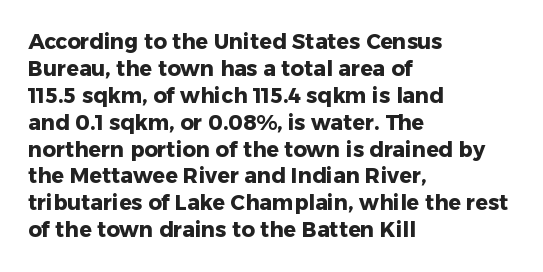
Which margin do the lines hug? The left one — the right edge is uneven. The foot of each line stays bare and open. Strokes here are thick enough to call this a true bold. Does the lettering tilt? It doesn't — this is upright. You could call the tracking neutral — neither tight nor loose. Interline gaps are of average width in this sample.
